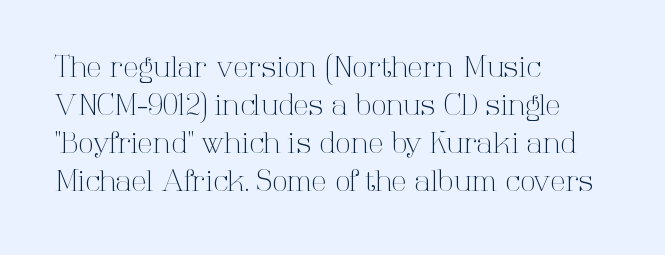
Q: Is the text bold? A: No.
Q: Is the text italic (slanted)? A: No, it is upright.
Q: Is the typeface a serif or a sans-serif typeface? A: Serif.
Q: Is the text underlined? A: No.
Q: How is the paragraph aligned? A: Left-aligned.
Q: Is the spacing between letters normal or unusually wide? A: Normal.
Q: Is the spacing between lines tight, normal or loose? A: Normal.
Q: Width (condensed, normal, or wide)? A: Normal.
Q: Stroke contrast? A: High.
Q: x-height? A: Medium.
Q: Monospaced? A: No.
